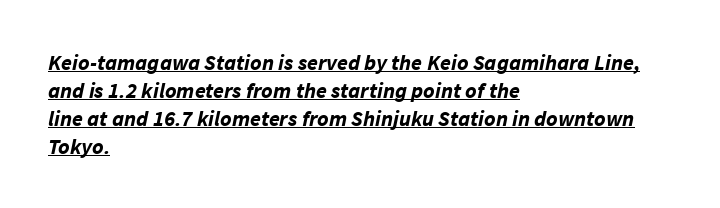
Each line of the rendering has a horizontal stroke beneath the glyphs. The passage shown has conventional tracking throughout. Strong, thick strokes mark this as bold type. The text carries the slant typical of an italic or oblique font.
